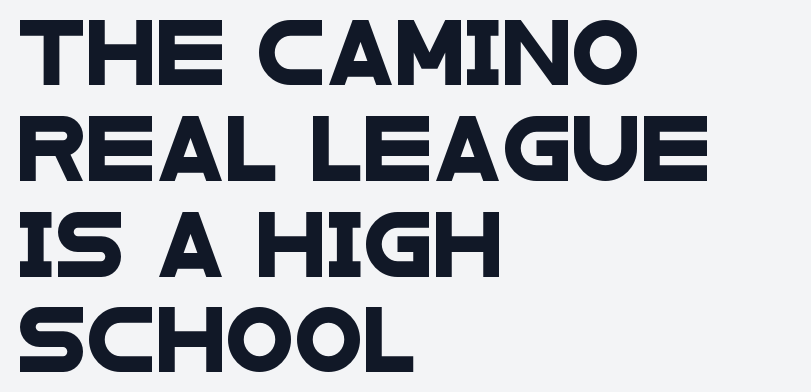
{"serif": "no", "width": "wide", "stroke_contrast": "low", "x_height": "large", "monospaced": "no", "underline": "no", "align": "left", "line_spacing": "normal", "line_spacing_ratio": 1.52, "letter_spacing": "normal", "letter_spacing_em": 0.0, "glyph_px": 63}
